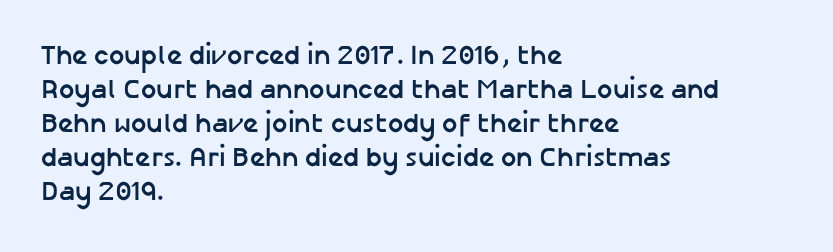
{"italic": "no", "bold": "yes", "underline": "no", "align": "left", "line_spacing": "normal", "line_spacing_ratio": 1.26, "letter_spacing": "normal", "letter_spacing_em": 0.0, "glyph_px": 27}
